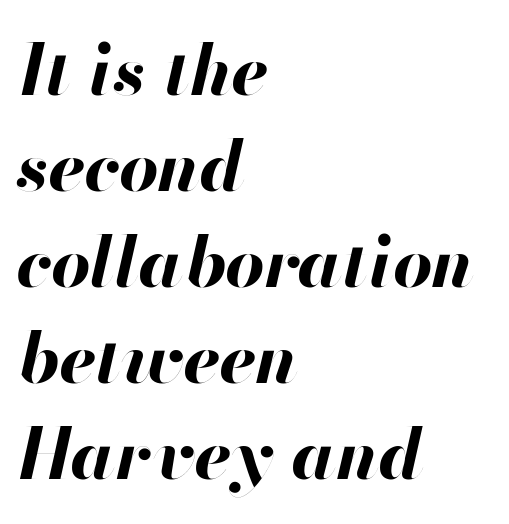
The image shows 69 px bold type, italic (leaning right); set left-aligned, normal line spacing (1.39x), normal letter spacing, not underlined; high stroke contrast and a small x-height.
